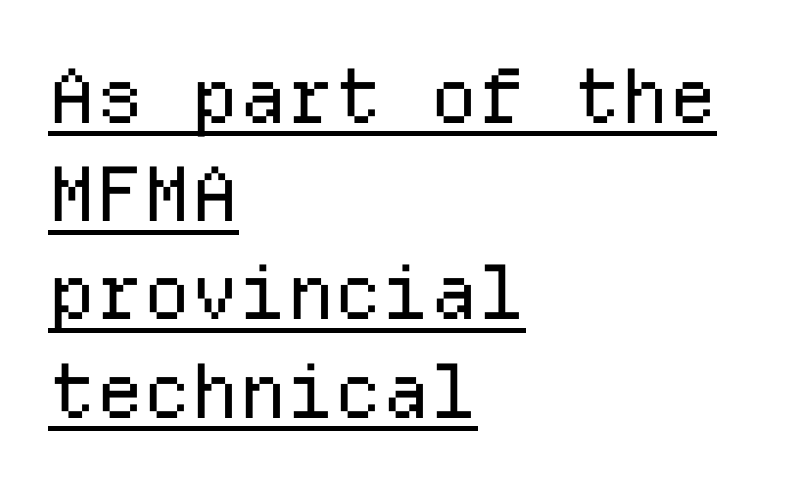
A continuous stroke trails under the words, as in a hyperlink. Each letter's strokes conclude bluntly, with no projecting serifs. The letters stand upright; this is a roman face. Observe the ordinary spacing: letters are neighbours, not strangers. Note the uniform advance width — an 'i' takes as much space as an 'm'.
